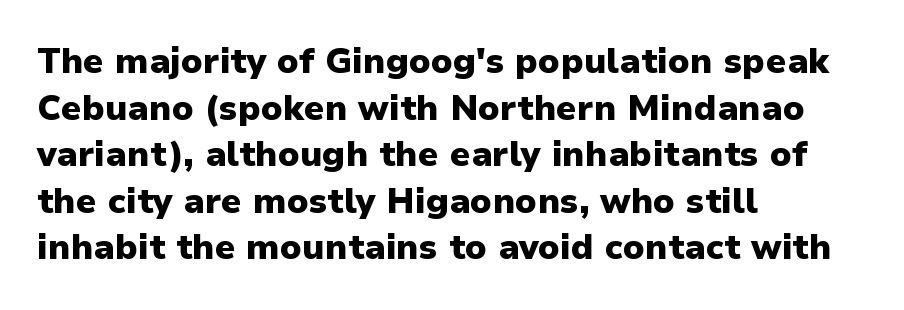
A sans-serif font was chosen for this passage. Thick stems and heavy bowls — unmistakably bold. Descenders hang freely into open space. These lines are rendered in a variable-pitch font. A roman cut, with each character standing at attention.
